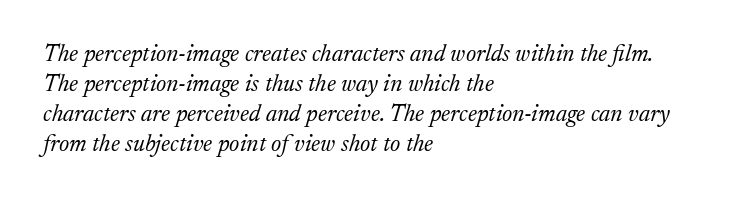
{"italic": "yes", "lean": "right", "slant_degrees": 17, "bold": "no", "underline": "no", "align": "left", "line_spacing": "normal", "line_spacing_ratio": 1.25, "letter_spacing": "normal", "letter_spacing_em": 0.0, "glyph_px": 24}
